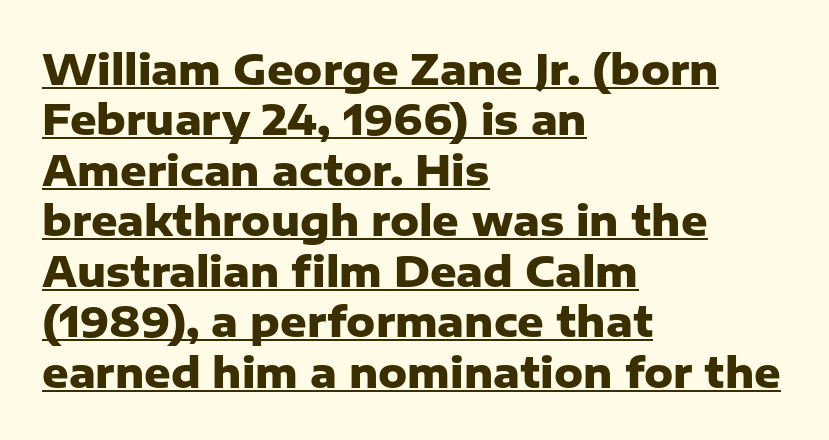
Q: Is the text bold? A: Yes.
Q: Is the text italic (slanted)? A: No, it is upright.
Q: Is the typeface a serif or a sans-serif typeface? A: Sans-serif.
Q: Is the text underlined? A: Yes.
Q: How is the paragraph aligned? A: Left-aligned.
Q: Is the spacing between letters normal or unusually wide? A: Normal.
Q: Width (condensed, normal, or wide)? A: Normal.
Q: Stroke contrast? A: Low.
Q: x-height? A: Medium.
Q: Monospaced? A: No.
